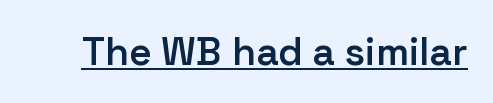
Q: Is the text bold? A: Semi-bold.
Q: Is the text italic (slanted)? A: No, it is upright.
Q: Is the typeface a serif or a sans-serif typeface? A: Sans-serif.
Q: Is the text underlined? A: Yes.
Q: Is the spacing between letters normal or unusually wide? A: Normal.
Q: Width (condensed, normal, or wide)? A: Normal.
Q: Stroke contrast? A: Low.
Q: x-height? A: Medium.
Q: Monospaced? A: No.
